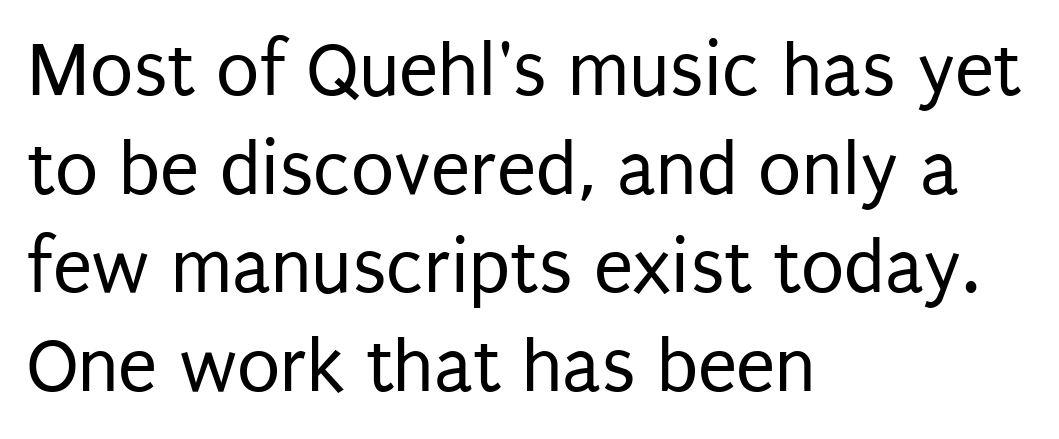
{"serif": "no", "italic": "no", "bold": "no", "weight": "regular", "width": "condensed", "stroke_contrast": "low", "x_height": "large", "monospaced": "no", "underline": "no", "align": "left", "line_spacing": "normal", "line_spacing_ratio": 1.25, "letter_spacing": "normal", "letter_spacing_em": 0.0, "glyph_px": 79}
